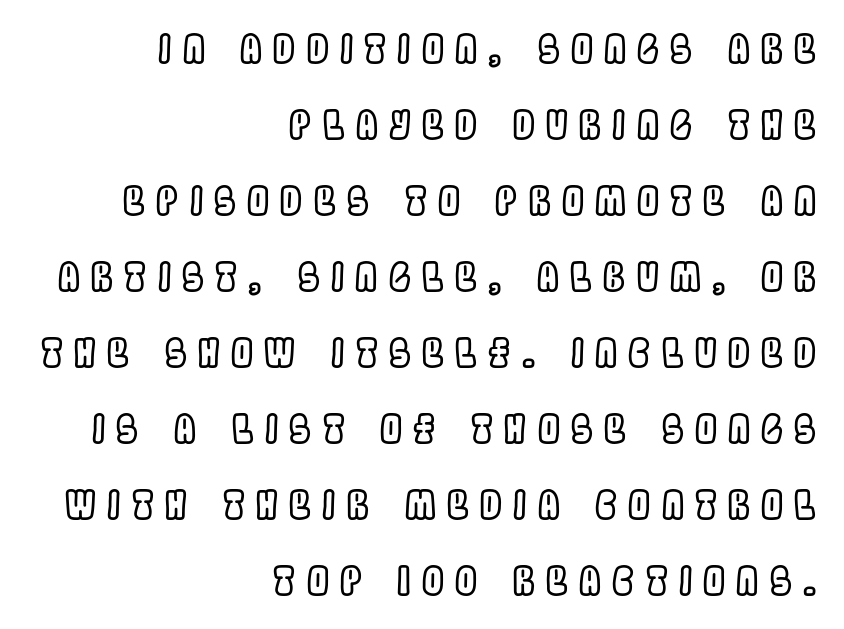
Q: Is the text italic (slanted)? A: No, it is upright.
Q: Is the text underlined? A: No.
Q: How is the paragraph aligned? A: Right-aligned.
Q: Is the spacing between letters normal or unusually wide? A: Unusually wide.
Q: Is the spacing between lines tight, normal or loose? A: Loose.
Q: Width (condensed, normal, or wide)? A: Condensed.
Q: x-height? A: Large.
Q: Monospaced? A: No.
